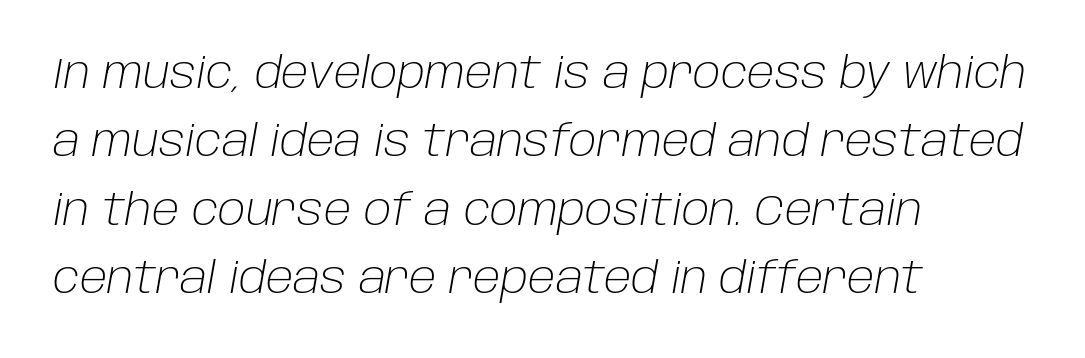
{"italic": "yes", "lean": "right", "slant_degrees": 10, "bold": "no", "weight": "light", "width": "normal", "stroke_contrast": "low", "x_height": "large", "monospaced": "no", "underline": "no", "align": "left", "line_spacing": "normal", "line_spacing_ratio": 1.59, "letter_spacing": "normal", "letter_spacing_em": 0.0, "glyph_px": 43}
